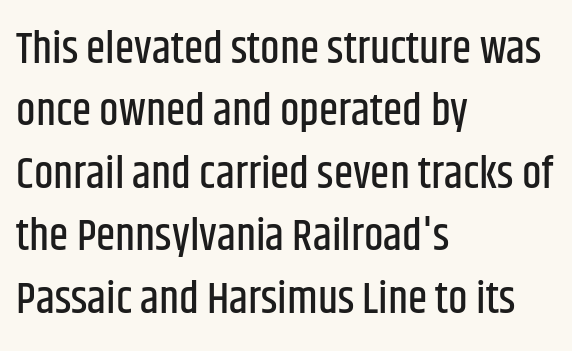
Q: Is the text italic (slanted)? A: No, it is upright.
Q: Is the typeface a serif or a sans-serif typeface? A: Sans-serif.
Q: Is the text underlined? A: No.
Q: How is the paragraph aligned? A: Left-aligned.
Q: Is the spacing between letters normal or unusually wide? A: Normal.
Q: Is the spacing between lines tight, normal or loose? A: Normal.
Q: Width (condensed, normal, or wide)? A: Condensed.
Q: Stroke contrast? A: Low.
Q: x-height? A: Large.
Q: Monospaced? A: No.
